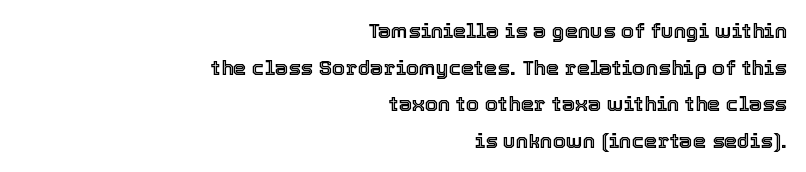
Q: Is the text italic (slanted)? A: No, it is upright.
Q: Is the text underlined? A: No.
Q: How is the paragraph aligned? A: Right-aligned.
Q: Is the spacing between letters normal or unusually wide? A: Normal.
